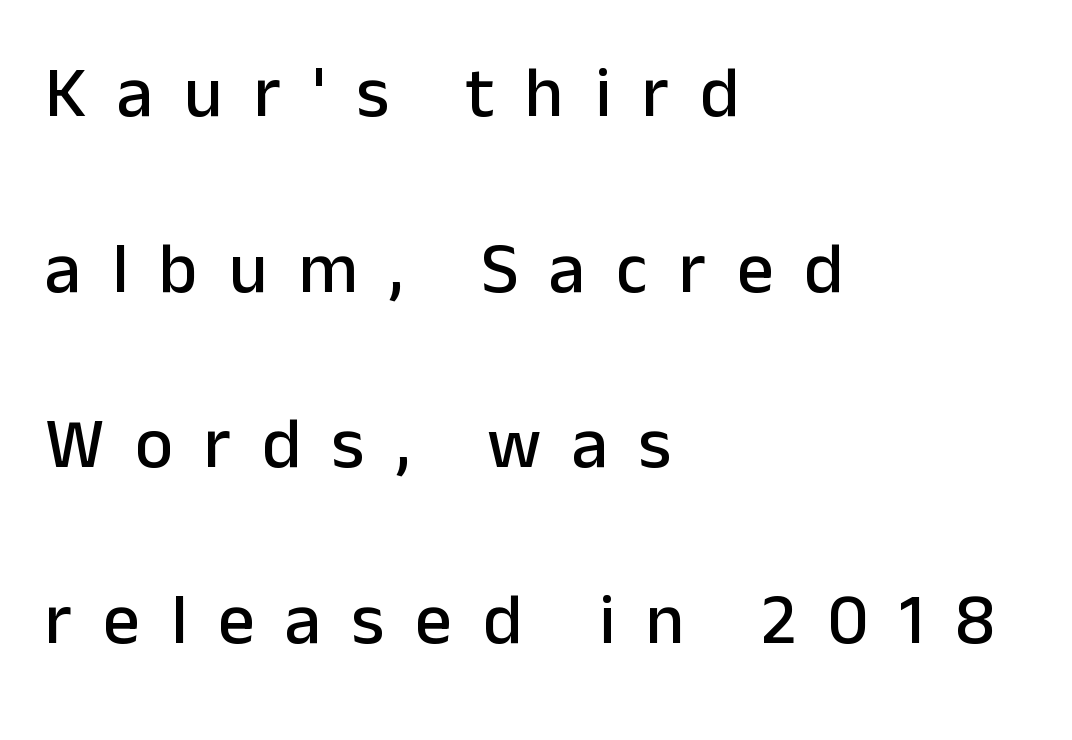
The image shows 72 px sans-serif type, upright; set left-aligned, loose line spacing (2.44x), unusually wide letter spacing (+0.43 em), not underlined; low stroke contrast and a medium x-height.
